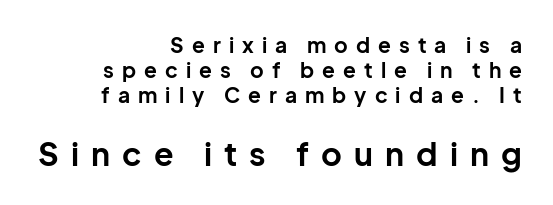
{"serif": "no", "italic": "no", "bold": "yes", "weight": "bold", "width": "normal", "stroke_contrast": "low", "x_height": "medium", "monospaced": "no", "underline": "no", "align": "right", "line_spacing_ratio": 1.19, "letter_spacing": "wide", "letter_spacing_em": 0.38, "larger_block": "second", "size_ratio": 1.52, "glyph_px": 32}
